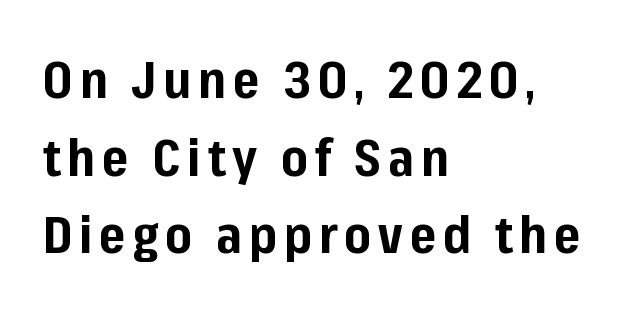
Q: Is the text bold? A: Yes.
Q: Is the text italic (slanted)? A: No, it is upright.
Q: Is the typeface a serif or a sans-serif typeface? A: Sans-serif.
Q: Is the text underlined? A: No.
Q: How is the paragraph aligned? A: Left-aligned.
Q: Is the spacing between lines tight, normal or loose? A: Normal.
Q: Width (condensed, normal, or wide)? A: Normal.
Q: Stroke contrast? A: Low.
Q: x-height? A: Medium.
Q: Monospaced? A: No.
